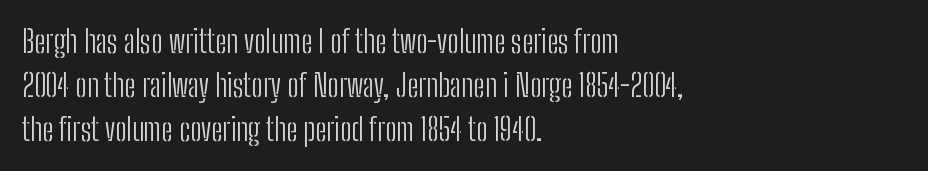
The image shows 31 px light, condensed sans-serif type, upright; set left-aligned, normal line spacing (1.42x), normal letter spacing, not underlined; low stroke contrast and a medium x-height.
